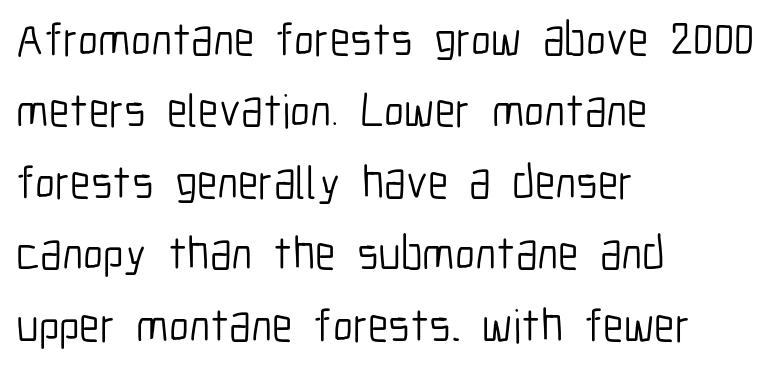
Q: Is the text bold? A: No.
Q: Is the text italic (slanted)? A: No, it is upright.
Q: Is the typeface a serif or a sans-serif typeface? A: Sans-serif.
Q: Is the text underlined? A: No.
Q: How is the paragraph aligned? A: Left-aligned.
Q: Is the spacing between letters normal or unusually wide? A: Normal.
Q: Is the spacing between lines tight, normal or loose? A: Normal.
Q: Width (condensed, normal, or wide)? A: Condensed.
Q: Stroke contrast? A: Low.
Q: x-height? A: Medium.
Q: Monospaced? A: No.
